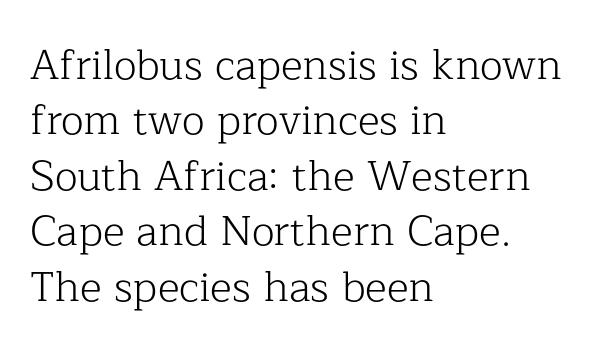
The words here are not underlined. The font sits on the lighter half of the weight spectrum, regular included. Where is the straight margin? On the left. The specimen reads as upright at a glance. Observe the ordinary spacing: letters are neighbours, not strangers. Whoever set this chose a conventional vertical rhythm.
